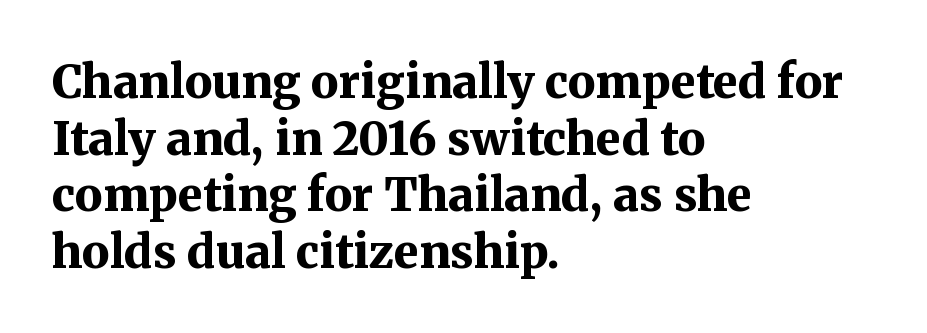
{"serif": "yes", "italic": "no", "bold": "yes", "weight": "bold", "width": "normal", "stroke_contrast": "medium", "x_height": "medium", "monospaced": "no", "underline": "no", "align": "left", "line_spacing_ratio": 1.23, "letter_spacing": "normal", "letter_spacing_em": 0.0, "glyph_px": 46}
